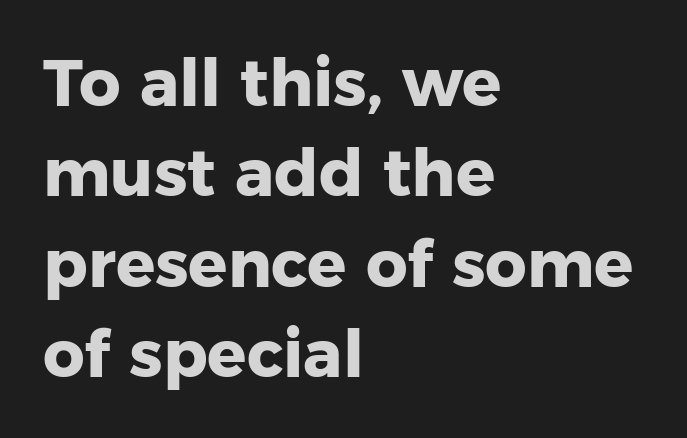
Q: Is the text bold? A: Yes.
Q: Is the text italic (slanted)? A: No, it is upright.
Q: Is the typeface a serif or a sans-serif typeface? A: Sans-serif.
Q: Is the text underlined? A: No.
Q: How is the paragraph aligned? A: Left-aligned.
Q: Is the spacing between letters normal or unusually wide? A: Normal.
Q: Is the spacing between lines tight, normal or loose? A: Normal.
Q: Width (condensed, normal, or wide)? A: Normal.
Q: Stroke contrast? A: Low.
Q: x-height? A: Medium.
Q: Monospaced? A: No.
